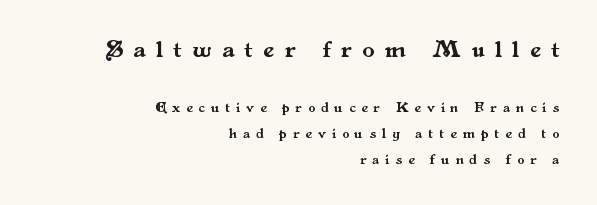
Q: Is the text italic (slanted)? A: No, it is upright.
Q: Is the text underlined? A: No.
Q: How is the paragraph aligned? A: Right-aligned.
Q: Is the spacing between letters normal or unusually wide? A: Unusually wide.
Q: Which block of text is set in a larger size, the first (top) or the second (bottom)? A: The first (top) one.
